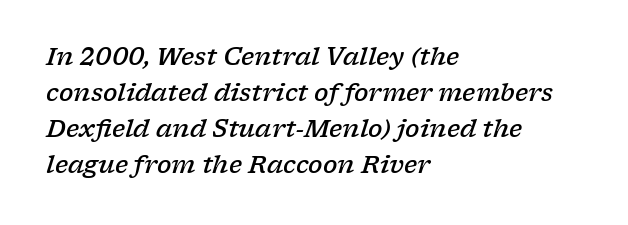
The whole block is typeset with a tilt. Strokes here are thickened, but only to semibold level. Layout note: lines flush left. Baseline-to-baseline distance is the conventional proportion of letter height. Words float on clear page, feet unadorned.
